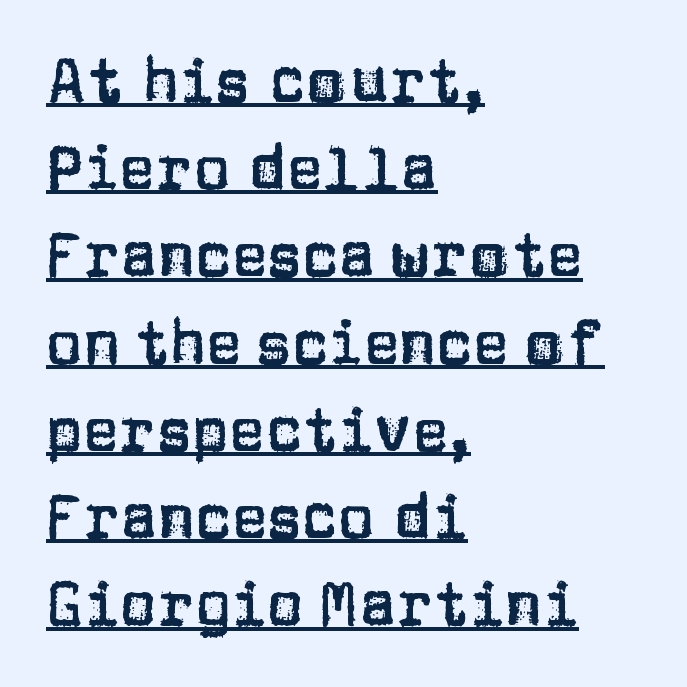
Q: Is the text italic (slanted)? A: No, it is upright.
Q: Is the typeface a serif or a sans-serif typeface? A: Sans-serif.
Q: Is the text underlined? A: Yes.
Q: How is the paragraph aligned? A: Left-aligned.
Q: Is the spacing between letters normal or unusually wide? A: Normal.
Q: Is the spacing between lines tight, normal or loose? A: Normal.
Q: Width (condensed, normal, or wide)? A: Normal.
Q: Stroke contrast? A: Low.
Q: x-height? A: Large.
Q: Monospaced? A: No.
